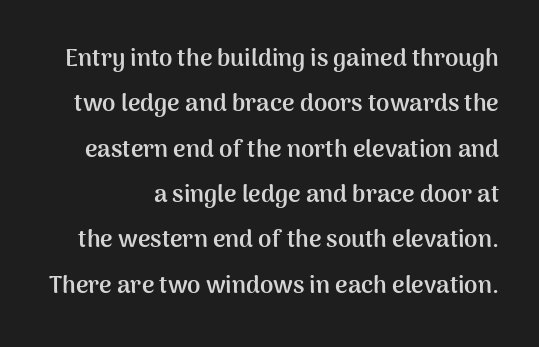
Q: Is the text bold? A: Yes.
Q: Is the text italic (slanted)? A: No, it is upright.
Q: Is the text underlined? A: No.
Q: Is the spacing between letters normal or unusually wide? A: Normal.
